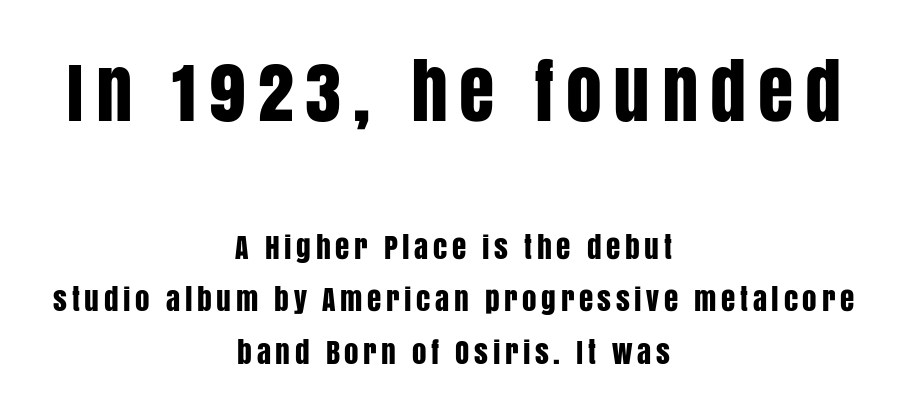
The image shows 72 px condensed sans-serif type, upright; set centered, line spacing 1.8x, not underlined; the first (top) block is 2.48x larger; low stroke contrast and a large x-height.
